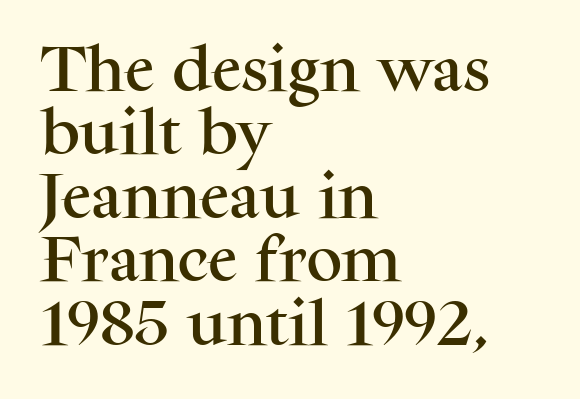
The image shows 50 px serif type, upright; set left-aligned, normal line spacing (1.27x), normal letter spacing, not underlined; medium stroke contrast and a medium x-height.
